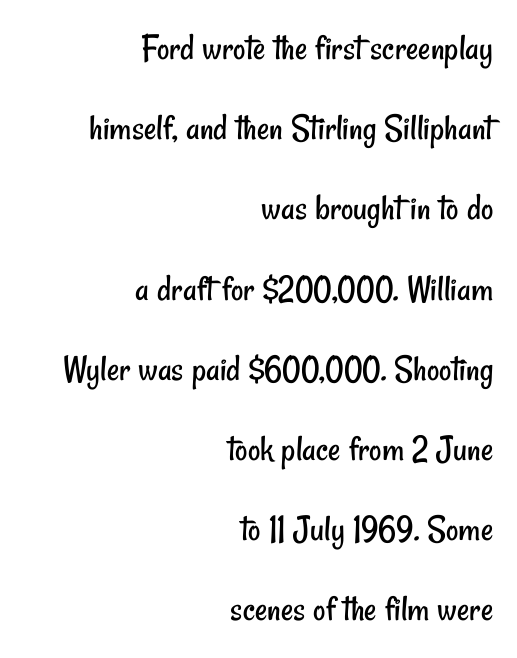
Q: Is the text bold? A: No.
Q: Is the typeface a serif or a sans-serif typeface? A: Sans-serif.
Q: Is the text underlined? A: No.
Q: How is the paragraph aligned? A: Right-aligned.
Q: Is the spacing between letters normal or unusually wide? A: Normal.
Q: Is the spacing between lines tight, normal or loose? A: Loose.
Q: Width (condensed, normal, or wide)? A: Condensed.
Q: Stroke contrast? A: Low.
Q: x-height? A: Small.
Q: Monospaced? A: No.
